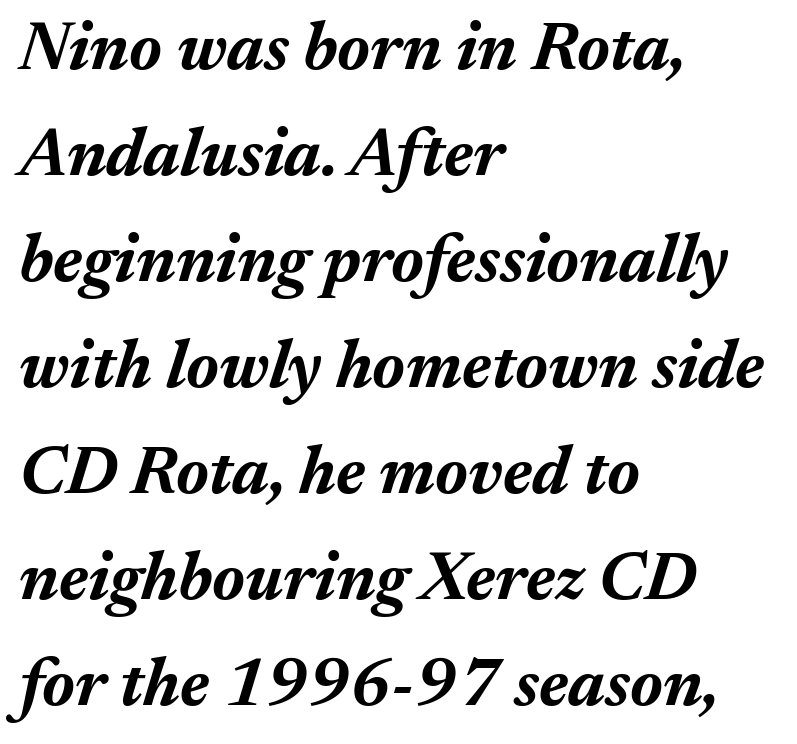
{"italic": "yes", "lean": "right", "slant_degrees": 17, "bold": "yes", "weight": "bold", "width": "normal", "stroke_contrast": "medium", "x_height": "medium", "monospaced": "no", "underline": "no", "align": "left", "line_spacing": "normal", "line_spacing_ratio": 1.56, "letter_spacing": "normal", "letter_spacing_em": 0.0, "glyph_px": 68}
